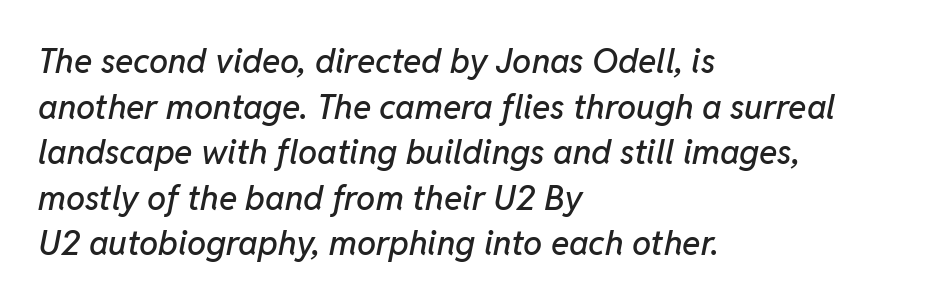
Q: Is the text italic (slanted)? A: Yes, it leans right by about 11 degrees.
Q: Is the text underlined? A: No.
Q: How is the paragraph aligned? A: Left-aligned.
Q: Is the spacing between letters normal or unusually wide? A: Normal.
Q: Is the spacing between lines tight, normal or loose? A: Normal.
Q: Width (condensed, normal, or wide)? A: Normal.
Q: Stroke contrast? A: Low.
Q: x-height? A: Medium.
Q: Monospaced? A: No.
